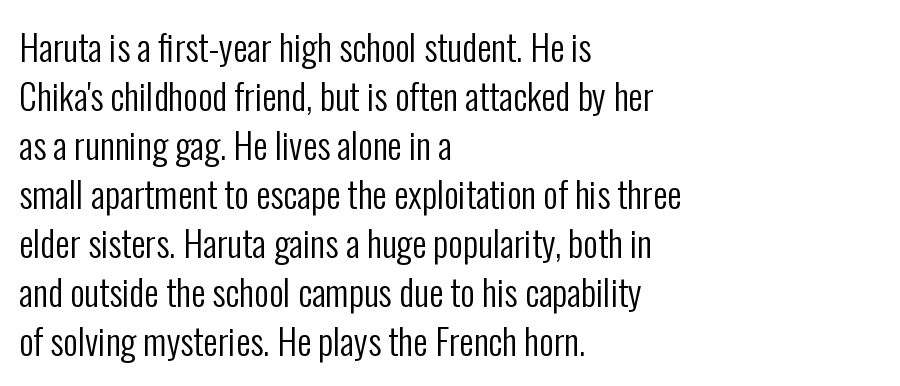
{"serif": "no", "italic": "no", "bold": "no", "weight": "regular", "width": "condensed", "stroke_contrast": "low", "x_height": "medium", "monospaced": "no", "underline": "no", "align": "left", "line_spacing": "normal", "line_spacing_ratio": 1.36, "letter_spacing": "normal", "letter_spacing_em": 0.0, "glyph_px": 36}
